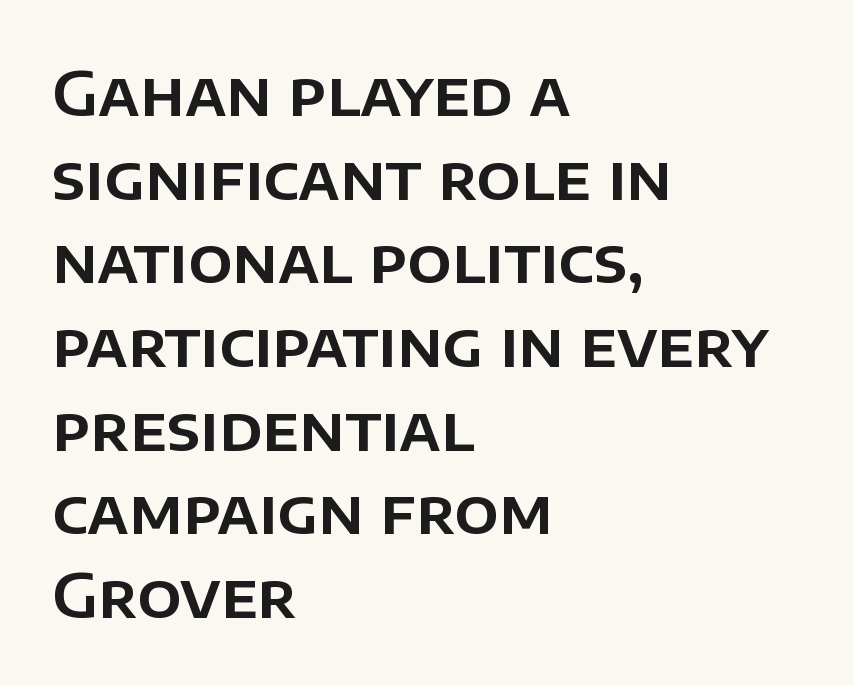
The image shows 62 px sans-serif type, upright; set left-aligned, normal line spacing (1.35x), normal letter spacing, not underlined; low stroke contrast and a large x-height.
